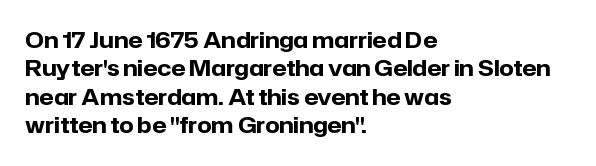
The image shows 21 px bold type, upright; set left-aligned, normal line spacing (1.35x), normal letter spacing, not underlined.
